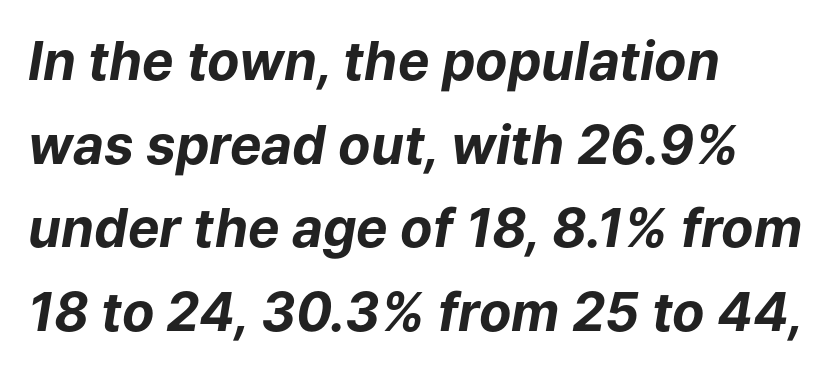
{"italic": "yes", "lean": "right", "slant_degrees": 9, "bold": "yes", "weight": "bold", "width": "normal", "stroke_contrast": "low", "x_height": "medium", "monospaced": "no", "underline": "no", "align": "left", "line_spacing": "normal", "line_spacing_ratio": 1.58, "letter_spacing": "normal", "letter_spacing_em": 0.0, "glyph_px": 53}
